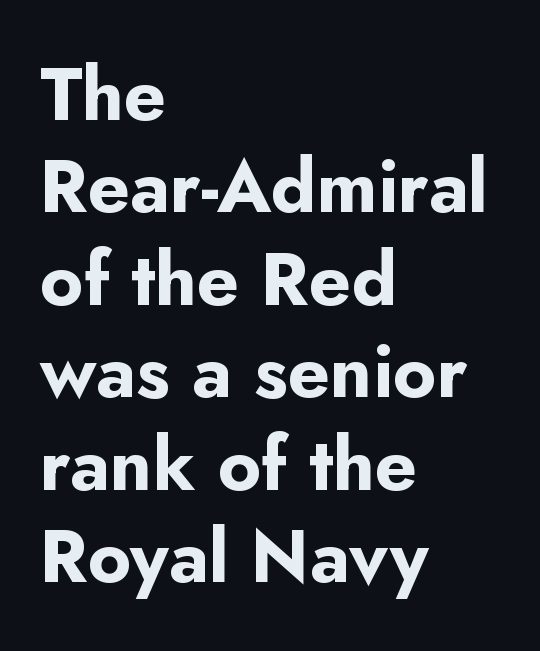
Notice how thick the strokes are: this is what a full bold looks like. Observe the absence of serifs on each vertical stroke in this sample. Students, observe: this is what conventionally led text looks like. Posture: upright roman. The passage is arranged the way most books set body copy — flush left.
